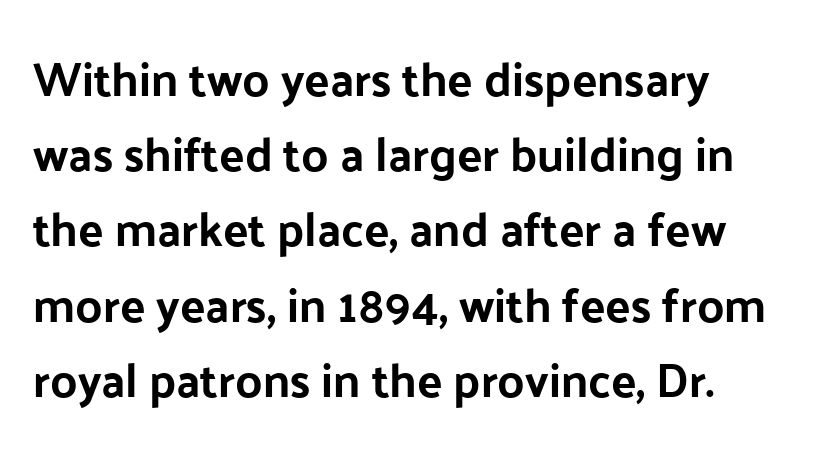
The image shows 47 px bold sans-serif type, upright; set left-aligned, normal line spacing (1.6x), normal letter spacing, not underlined; low stroke contrast and a medium x-height.
